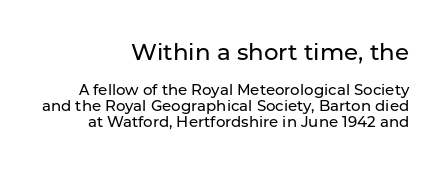
The image shows 23 px text type, upright; set right-aligned, tight line spacing (1.07x), normal letter spacing, not underlined; the first (top) block is 1.53x larger.
